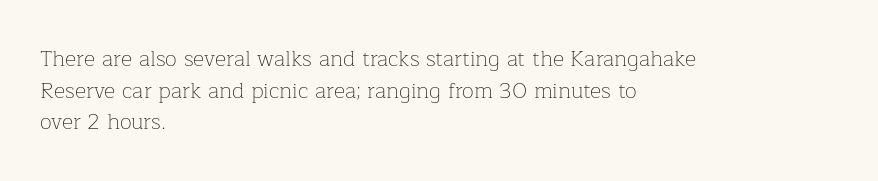
The image shows 22 px text type, upright; set left-aligned, normal line spacing (1.44x), normal letter spacing, not underlined.
